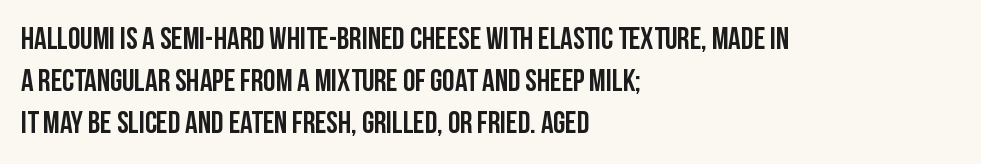
The paragraph has a hard left edge and a soft right edge. In terms of leading, this rendering sits right in the middle. Ascenders rise straight up at ninety degrees. Think of a printed novel: that variable character pitch is what you see here.
